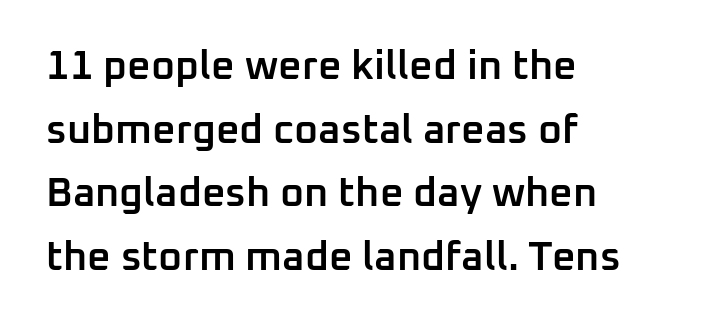
Q: Is the text bold? A: Semi-bold.
Q: Is the text italic (slanted)? A: No, it is upright.
Q: Is the typeface a serif or a sans-serif typeface? A: Sans-serif.
Q: Is the text underlined? A: No.
Q: How is the paragraph aligned? A: Left-aligned.
Q: Is the spacing between letters normal or unusually wide? A: Normal.
Q: Is the spacing between lines tight, normal or loose? A: Normal.
Q: Width (condensed, normal, or wide)? A: Normal.
Q: Stroke contrast? A: Low.
Q: x-height? A: Medium.
Q: Monospaced? A: No.
